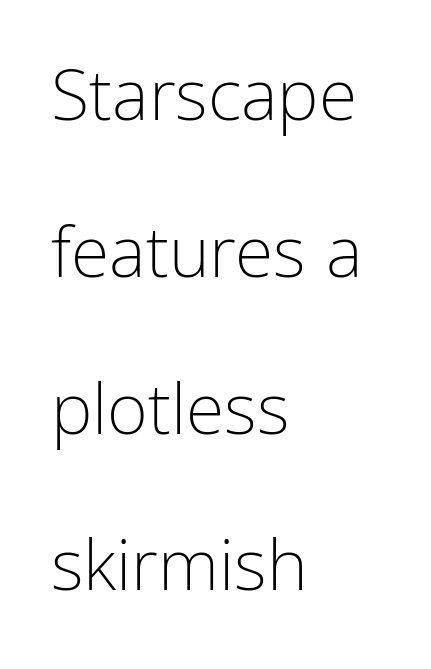
{"serif": "no", "italic": "no", "bold": "no", "weight": "light", "width": "condensed", "stroke_contrast": "low", "x_height": "medium", "monospaced": "no", "underline": "no", "align": "left", "line_spacing": "loose", "line_spacing_ratio": 2.24, "letter_spacing": "normal", "letter_spacing_em": 0.0, "glyph_px": 70}
